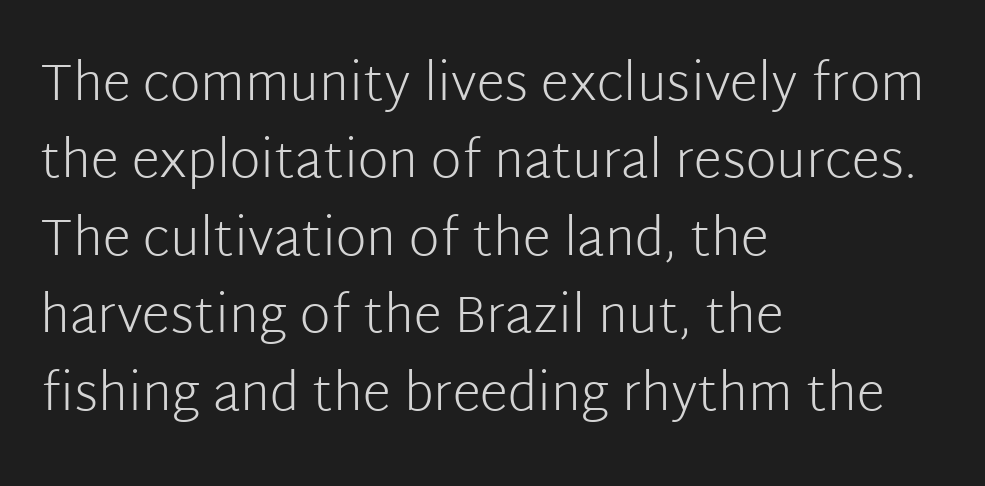
The image shows 52 px light sans-serif type, upright; set left-aligned, normal line spacing (1.49x), normal letter spacing, not underlined; low stroke contrast and a medium x-height.
